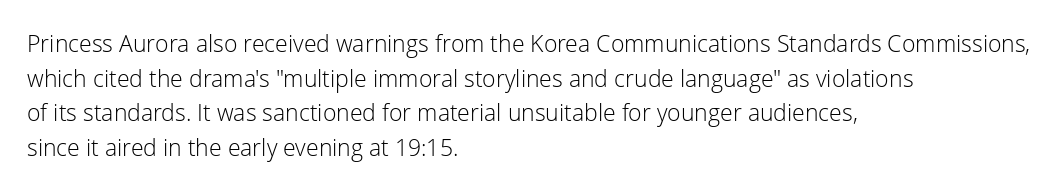
The image shows 23 px text type, upright; set left-aligned, normal line spacing (1.51x), normal letter spacing, not underlined.
